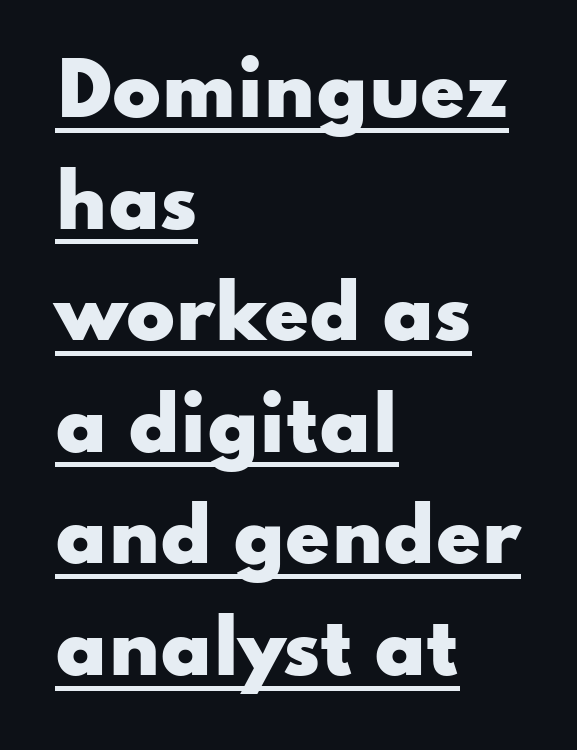
Q: Is the text bold? A: Yes.
Q: Is the text italic (slanted)? A: No, it is upright.
Q: Is the typeface a serif or a sans-serif typeface? A: Sans-serif.
Q: Is the text underlined? A: Yes.
Q: How is the paragraph aligned? A: Left-aligned.
Q: Is the spacing between letters normal or unusually wide? A: Normal.
Q: Is the spacing between lines tight, normal or loose? A: Normal.
Q: Width (condensed, normal, or wide)? A: Wide.
Q: Stroke contrast? A: Low.
Q: x-height? A: Small.
Q: Monospaced? A: No.
